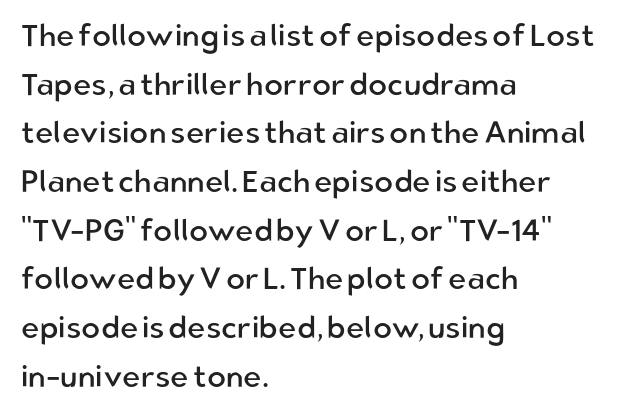
The image shows 31 px regular-weight sans-serif type, upright; set left-aligned, normal line spacing (1.57x), normal letter spacing, not underlined; low stroke contrast and a medium x-height.
